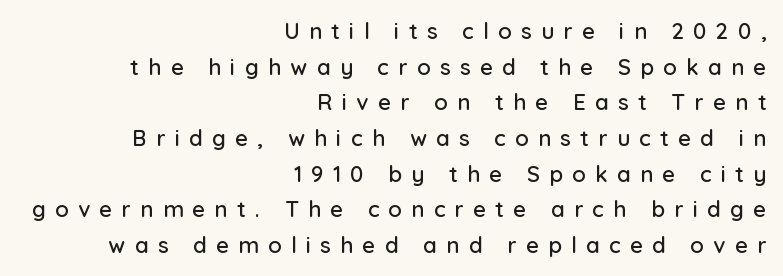
The image shows 22 px text type, upright; set right-aligned, normal line spacing (1.62x), unusually wide letter spacing (+0.43 em), not underlined.
